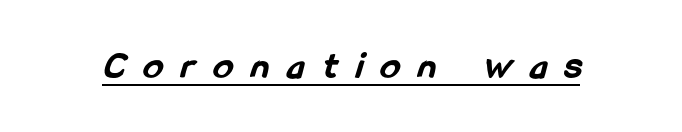
The line texture is sparse and dotted thanks to wide tracking. Nope, no serifs anywhere on these letters. The rendered words wear a rule along their underside. The typesetting leans heavy: a genuine bold.
